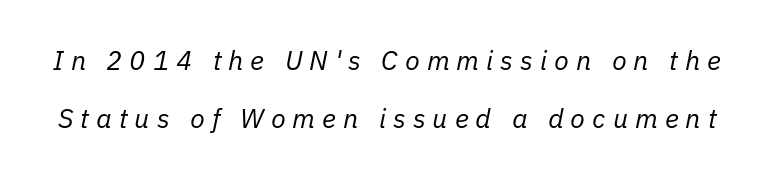
{"italic": "yes", "lean": "right", "slant_degrees": 11, "bold": "no", "underline": "no", "line_spacing": "loose", "line_spacing_ratio": 2.16, "letter_spacing": "wide", "letter_spacing_em": 0.26, "glyph_px": 27}
